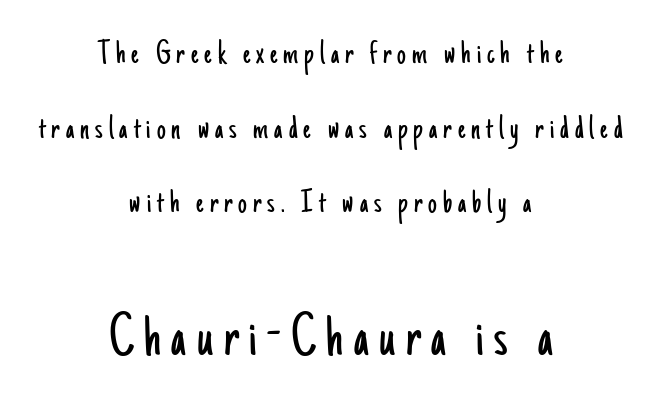
You could not count columns in this text — the font is proportionally spaced. Stroke mass is kept to a normal reading level or below. Line spacing here is loose. Do the letters lean? They stand straight. Typesetter's note — lower block bumped up in size, upper block left smaller. Check under the words: just untouched page.
